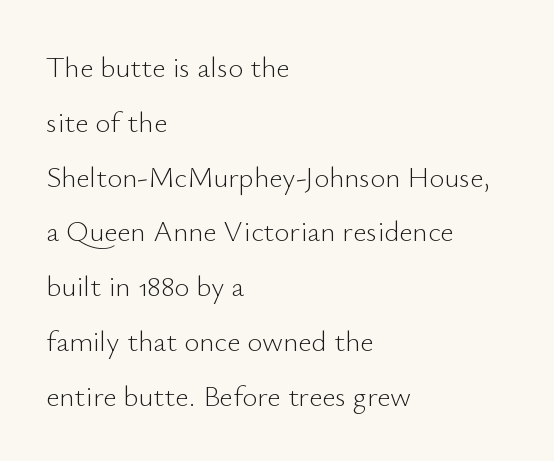
Q: Is the text bold? A: No.
Q: Is the text italic (slanted)? A: No, it is upright.
Q: Is the typeface a serif or a sans-serif typeface? A: Sans-serif.
Q: Is the text underlined? A: No.
Q: How is the paragraph aligned? A: Left-aligned.
Q: Is the spacing between letters normal or unusually wide? A: Normal.
Q: Width (condensed, normal, or wide)? A: Normal.
Q: Stroke contrast? A: Low.
Q: x-height? A: Small.
Q: Monospaced? A: No.
